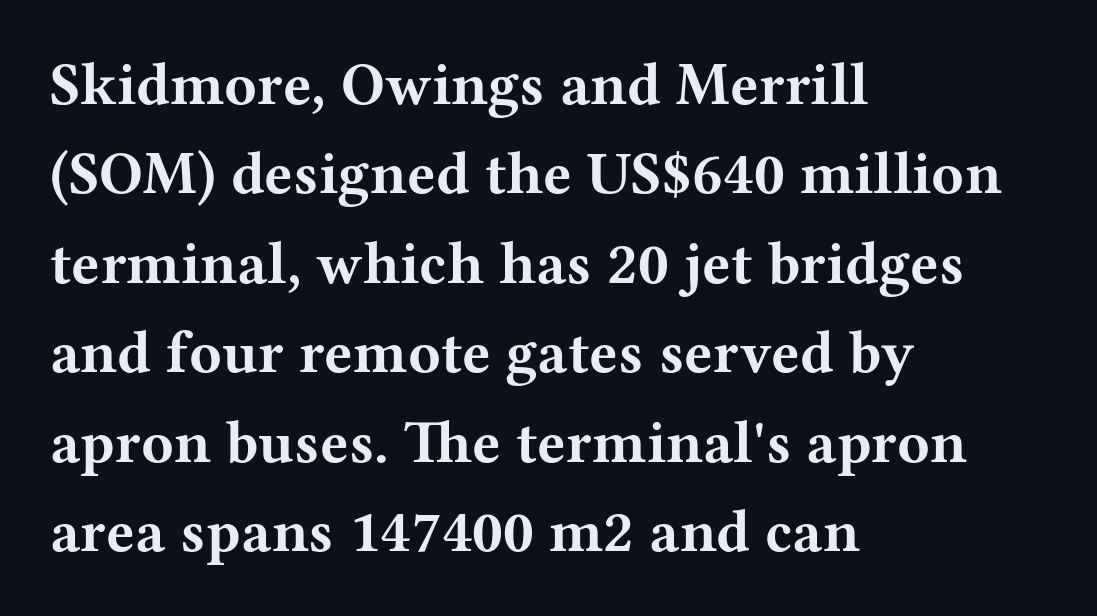
Beneath every word, the page is bare. Students, note that the glyphs here touch the page at normal intervals. A typesetter would call this proportional, since set widths differ per character. In CSS terms this would be text-align: left. What kind of face is this? One with serifs. Do the letters lean? They stand straight.
